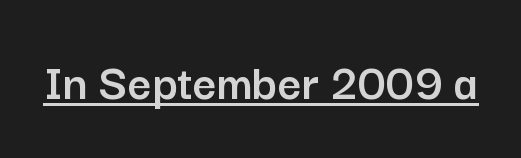
The image shows 52 px sans-serif type, upright; set normal letter spacing, underlined; low stroke contrast and a medium x-height.
